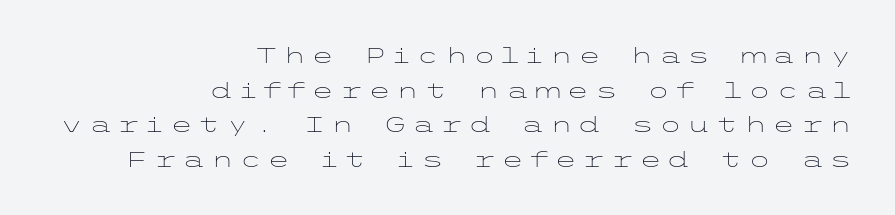
Q: Is the text bold? A: No.
Q: Is the text italic (slanted)? A: No, it is upright.
Q: Is the text underlined? A: No.
Q: How is the paragraph aligned? A: Right-aligned.
Q: Is the spacing between letters normal or unusually wide? A: Unusually wide.
Q: Is the spacing between lines tight, normal or loose? A: Normal.
